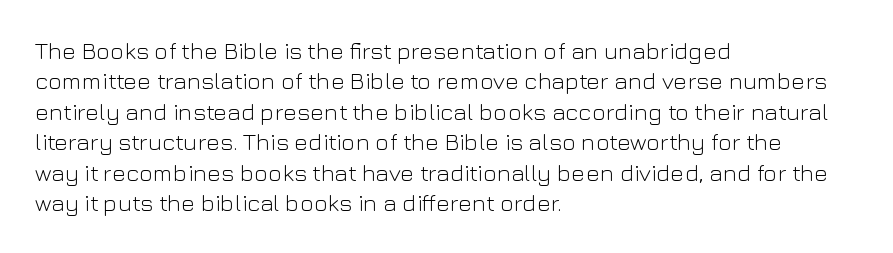
{"italic": "no", "bold": "no", "underline": "no", "align": "left", "line_spacing": "normal", "line_spacing_ratio": 1.27, "letter_spacing": "normal", "letter_spacing_em": 0.0, "glyph_px": 24}
